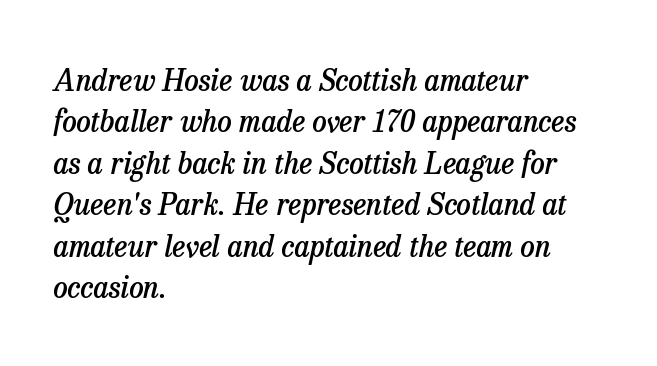
The image shows 29 px semibold serif type, italic (leaning right); set left-aligned, normal line spacing (1.43x), normal letter spacing, not underlined; low stroke contrast and a medium x-height.
